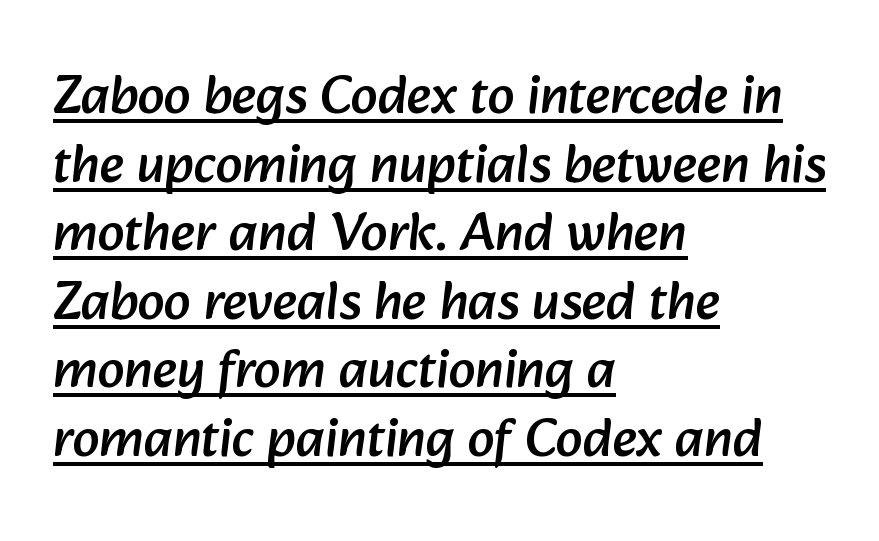
The sample's only ornament is a line tracing under the words. Compared with typical body copy, the letter spacing here is the same. If you measured baseline to baseline, you'd find a middling distance. Each letter keeps its own natural width here, so spacing adapts to shape. The typeface chosen for these lines omits serifs. The typesetter chose a ragged-right arrangement here.
